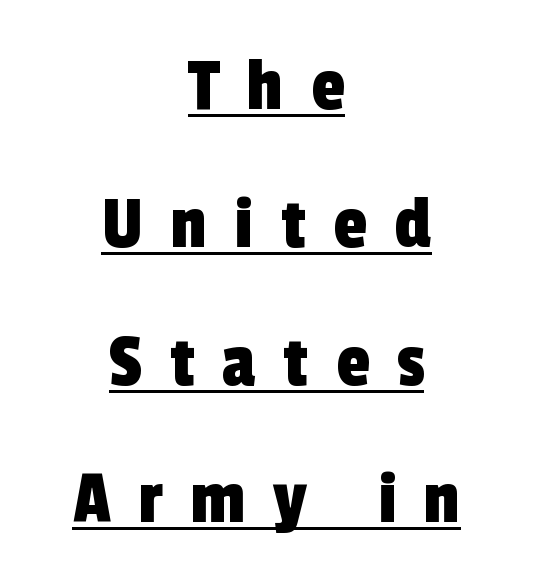
{"serif": "no", "width": "condensed", "x_height": "medium", "monospaced": "no", "underline": "yes", "align": "center", "line_spacing_ratio": 1.79, "letter_spacing": "wide", "letter_spacing_em": 0.36, "glyph_px": 77}
